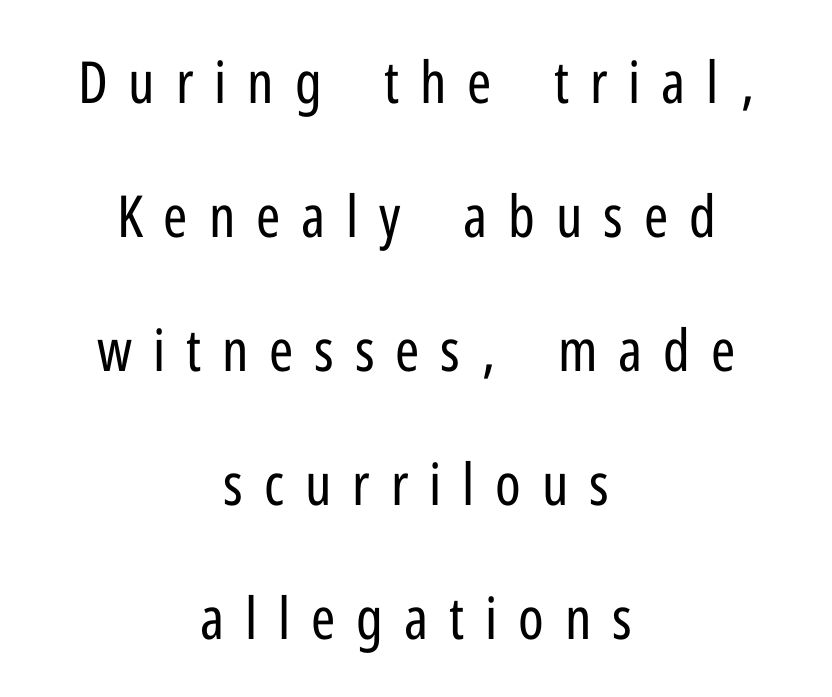
Q: Is the text bold? A: No.
Q: Is the text italic (slanted)? A: No, it is upright.
Q: Is the typeface a serif or a sans-serif typeface? A: Sans-serif.
Q: Is the text underlined? A: No.
Q: How is the paragraph aligned? A: Centered.
Q: Is the spacing between letters normal or unusually wide? A: Unusually wide.
Q: Is the spacing between lines tight, normal or loose? A: Loose.
Q: Width (condensed, normal, or wide)? A: Condensed.
Q: Stroke contrast? A: Low.
Q: x-height? A: Medium.
Q: Monospaced? A: No.
